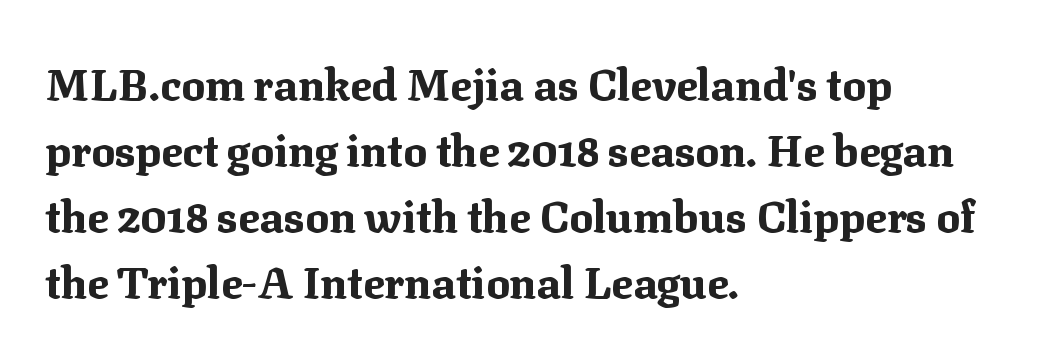
The image shows 44 px bold serif type, upright; set left-aligned, normal line spacing (1.5x), normal letter spacing, not underlined; medium stroke contrast and a medium x-height.
